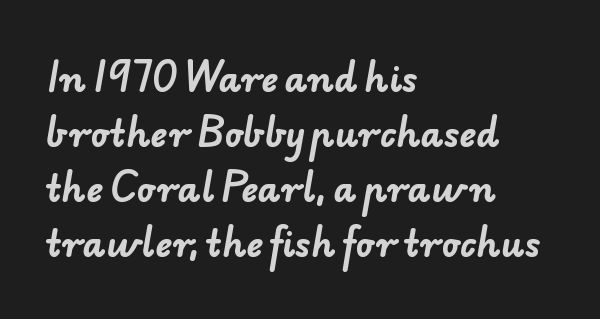
{"serif": "no", "bold": "yes", "weight": "bold", "width": "normal", "stroke_contrast": "low", "x_height": "small", "monospaced": "no", "underline": "no", "align": "left", "line_spacing": "normal", "line_spacing_ratio": 1.57, "letter_spacing": "normal", "letter_spacing_em": 0.0, "glyph_px": 35}
